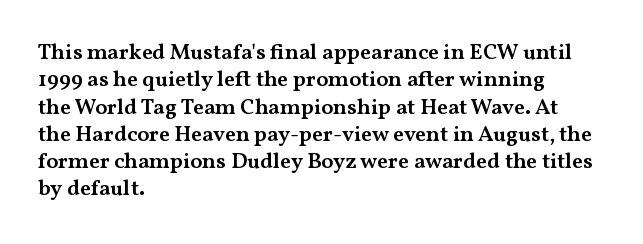
{"italic": "no", "bold": "semi", "underline": "no", "align": "left", "line_spacing_ratio": 1.24, "letter_spacing": "normal", "letter_spacing_em": 0.0, "glyph_px": 22}
